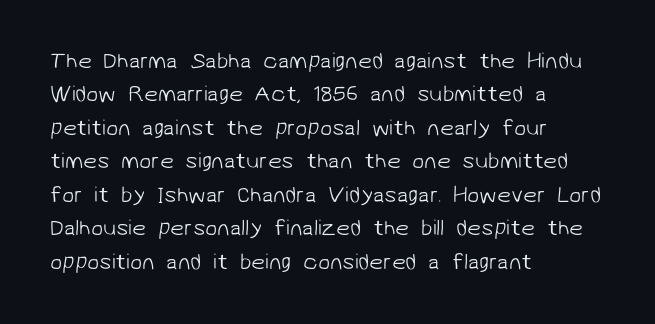
The image shows 22 px text type; set left-aligned, normal line spacing (1.52x), normal letter spacing, not underlined.
